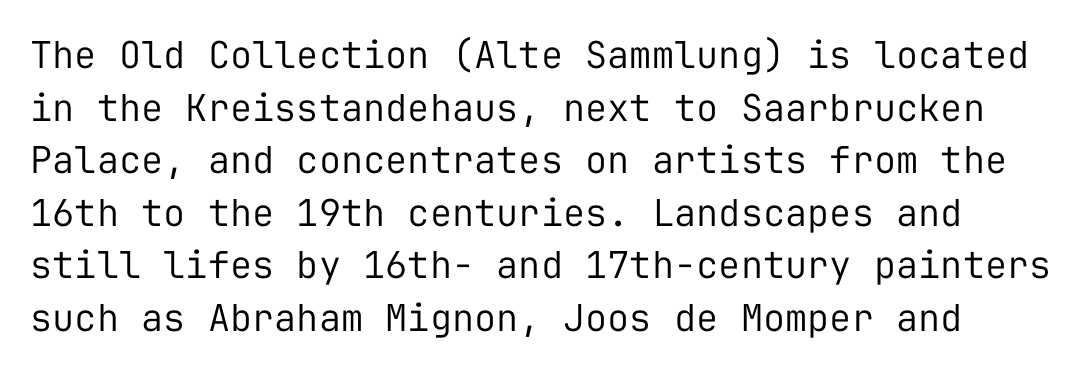
{"serif": "no", "italic": "no", "bold": "no", "weight": "regular", "width": "normal", "stroke_contrast": "low", "x_height": "medium", "monospaced": "yes", "underline": "no", "line_spacing": "normal", "line_spacing_ratio": 1.42, "letter_spacing": "normal", "letter_spacing_em": 0.0, "glyph_px": 37}
